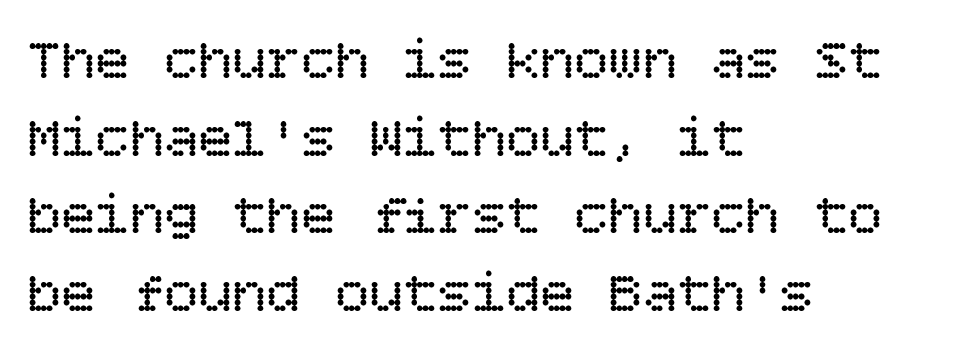
Q: Is the text bold? A: No.
Q: Is the text italic (slanted)? A: No, it is upright.
Q: Is the text underlined? A: No.
Q: How is the paragraph aligned? A: Left-aligned.
Q: Is the spacing between letters normal or unusually wide? A: Normal.
Q: Is the spacing between lines tight, normal or loose? A: Normal.
Q: Width (condensed, normal, or wide)? A: Normal.
Q: Stroke contrast? A: Low.
Q: x-height? A: Large.
